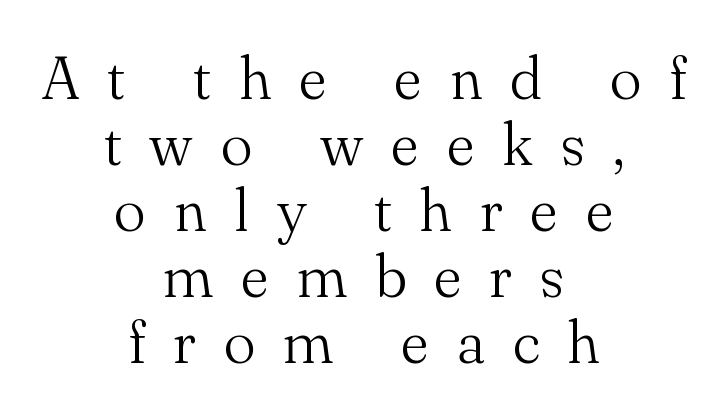
The lines in this sample share a center point and differ in where they start and stop. A bare baseline throughout the passage. These lines are rendered in a variable-pitch font. Whoever set this chose condensed vertical rhythm over breathing room.
